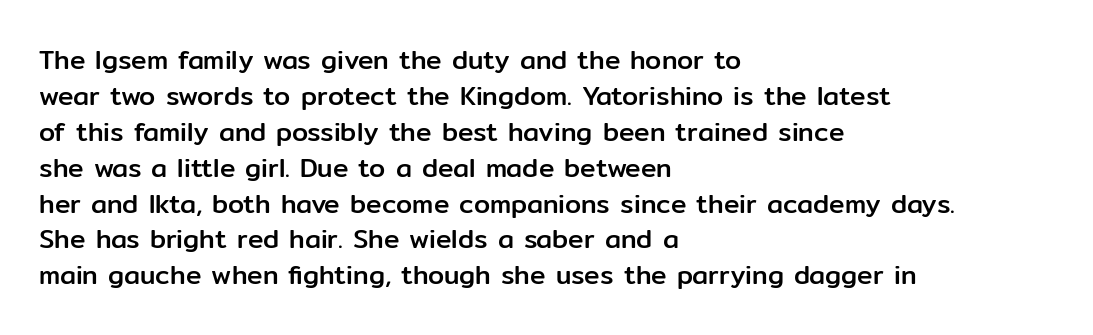
{"italic": "no", "underline": "no", "align": "left", "line_spacing": "normal", "line_spacing_ratio": 1.38, "letter_spacing": "normal", "letter_spacing_em": 0.0, "glyph_px": 26}
